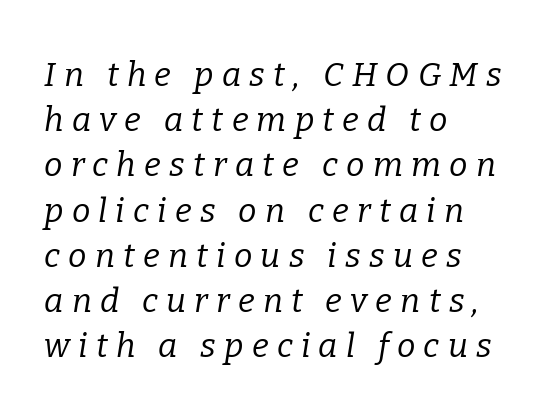
{"serif": "yes", "italic": "yes", "lean": "right", "slant_degrees": 9, "bold": "no", "weight": "regular", "width": "normal", "stroke_contrast": "low", "x_height": "medium", "monospaced": "no", "underline": "no", "align": "left", "line_spacing": "normal", "line_spacing_ratio": 1.37, "letter_spacing": "wide", "letter_spacing_em": 0.25, "glyph_px": 33}
